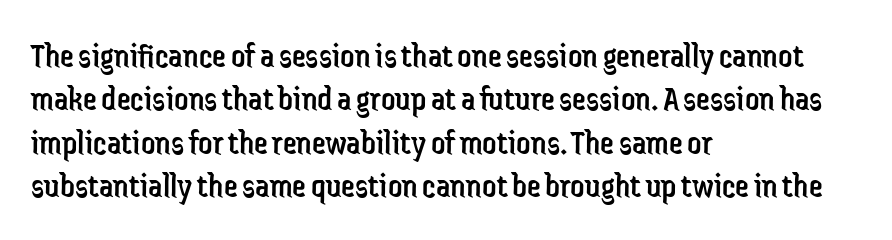
Q: Is the text bold? A: No.
Q: Is the text italic (slanted)? A: No, it is upright.
Q: Is the typeface a serif or a sans-serif typeface? A: Sans-serif.
Q: Is the text underlined? A: No.
Q: How is the paragraph aligned? A: Left-aligned.
Q: Is the spacing between letters normal or unusually wide? A: Normal.
Q: Width (condensed, normal, or wide)? A: Condensed.
Q: Stroke contrast? A: Low.
Q: x-height? A: Medium.
Q: Monospaced? A: No.
